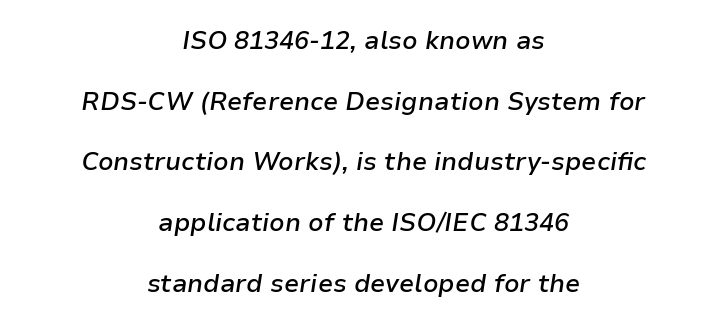
{"italic": "yes", "lean": "right", "slant_degrees": 9, "bold": "semi", "underline": "no", "align": "center", "line_spacing": "loose", "line_spacing_ratio": 2.43, "letter_spacing": "normal", "letter_spacing_em": 0.0, "glyph_px": 25}
